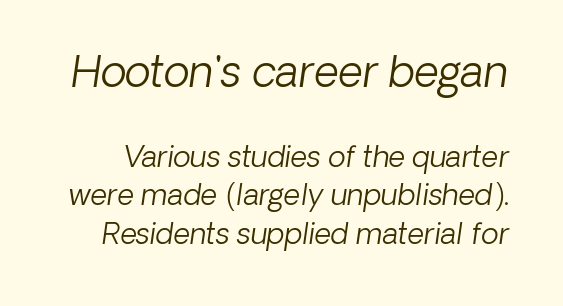
This is not heavy type; no bold has been used. The passage shown has conventional tracking throughout. Plain, unruled lines of type. Rows of type keep a routine distance in the vertical direction. This sample has the flowing, uneven cadence of proportional lettering.
